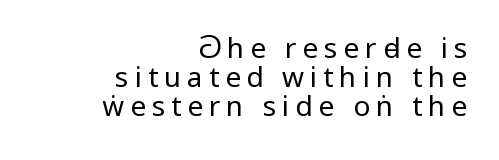
{"serif": "no", "italic": "no", "bold": "no", "weight": "regular", "width": "condensed", "stroke_contrast": "low", "underline": "no", "align": "right", "line_spacing": "tight", "line_spacing_ratio": 1.03, "letter_spacing": "wide", "letter_spacing_em": 0.21, "glyph_px": 28}
